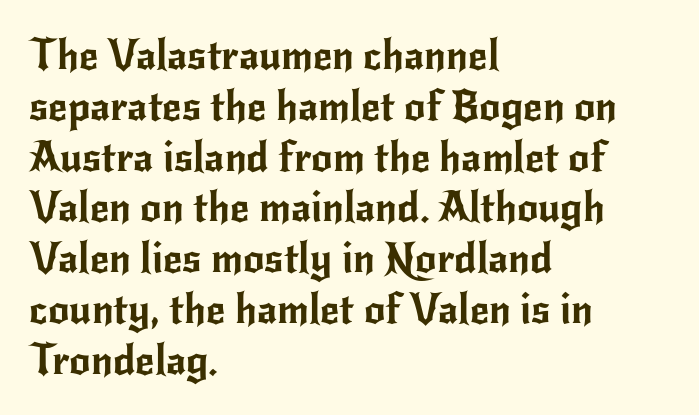
The image shows 42 px sans-serif type, upright; set left-aligned, line spacing 1.21x, normal letter spacing, not underlined; low stroke contrast and a small x-height.
